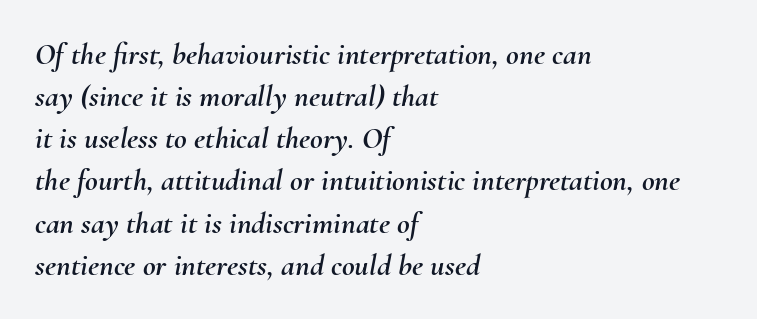
Q: Is the text italic (slanted)? A: Yes, it leans right by about 10 degrees.
Q: Is the text underlined? A: No.
Q: How is the paragraph aligned? A: Left-aligned.
Q: Is the spacing between letters normal or unusually wide? A: Normal.
Q: Is the spacing between lines tight, normal or loose? A: Normal.
Q: Width (condensed, normal, or wide)? A: Normal.
Q: Stroke contrast? A: Medium.
Q: x-height? A: Small.
Q: Monospaced? A: No.
